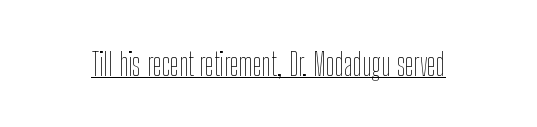
{"italic": "no", "bold": "no", "weight": "thin", "width": "condensed", "stroke_contrast": "low", "x_height": "medium", "monospaced": "no", "underline": "yes", "letter_spacing": "normal", "letter_spacing_em": 0.0, "glyph_px": 32}
